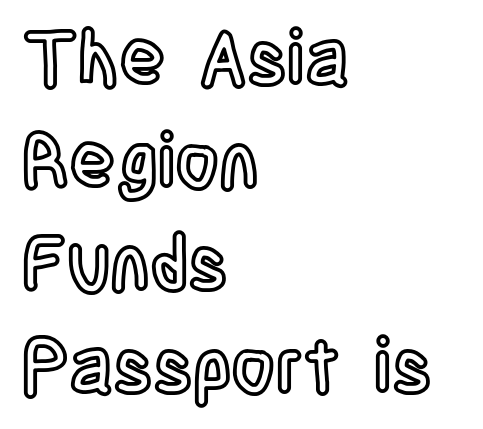
Q: Is the text italic (slanted)? A: No, it is upright.
Q: Is the text underlined? A: No.
Q: How is the paragraph aligned? A: Left-aligned.
Q: Is the spacing between letters normal or unusually wide? A: Normal.
Q: Is the spacing between lines tight, normal or loose? A: Normal.
Q: Width (condensed, normal, or wide)? A: Condensed.
Q: x-height? A: Large.
Q: Monospaced? A: No.
